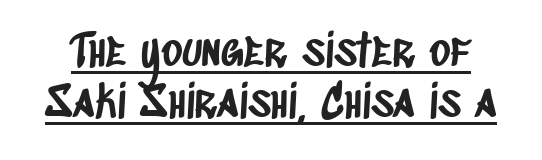
In designer terms, the underline attribute is active on this setting. These lines are rendered in a variable-pitch font. A typesetter would call this leading minimal, almost set solid. The type family on display is of the sans-serif kind. No extra tracking has been applied to these lines.
